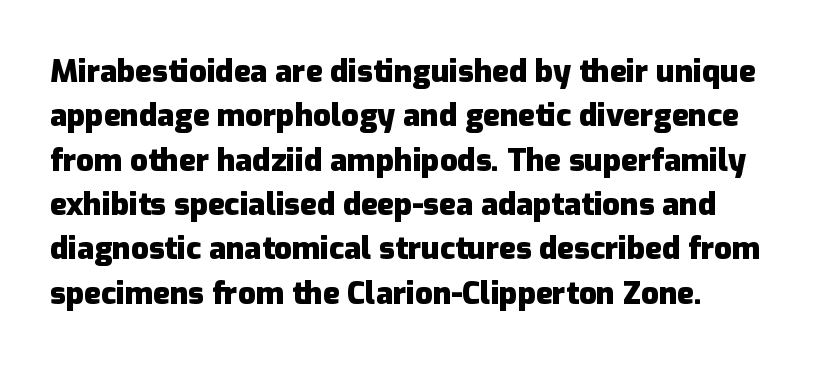
{"serif": "no", "italic": "no", "bold": "yes", "weight": "heavy", "width": "normal", "stroke_contrast": "low", "x_height": "medium", "monospaced": "no", "underline": "no", "line_spacing": "normal", "line_spacing_ratio": 1.43, "letter_spacing": "normal", "letter_spacing_em": 0.0, "glyph_px": 31}
